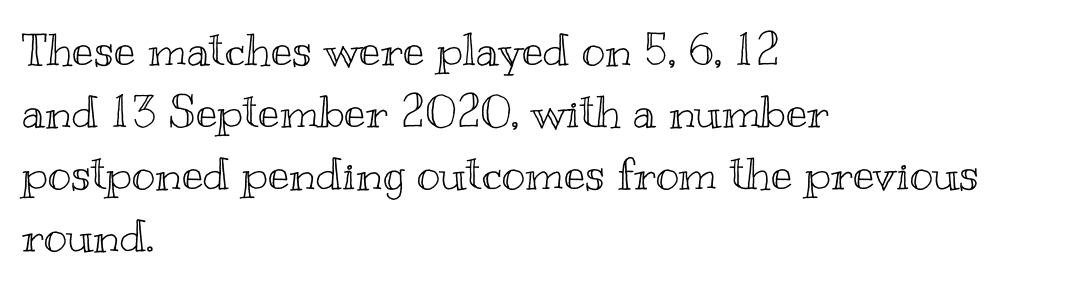
Q: Is the text italic (slanted)? A: No, it is upright.
Q: Is the text underlined? A: No.
Q: How is the paragraph aligned? A: Left-aligned.
Q: Is the spacing between letters normal or unusually wide? A: Normal.
Q: Is the spacing between lines tight, normal or loose? A: Normal.
Q: Width (condensed, normal, or wide)? A: Wide.
Q: x-height? A: Small.
Q: Monospaced? A: No.
